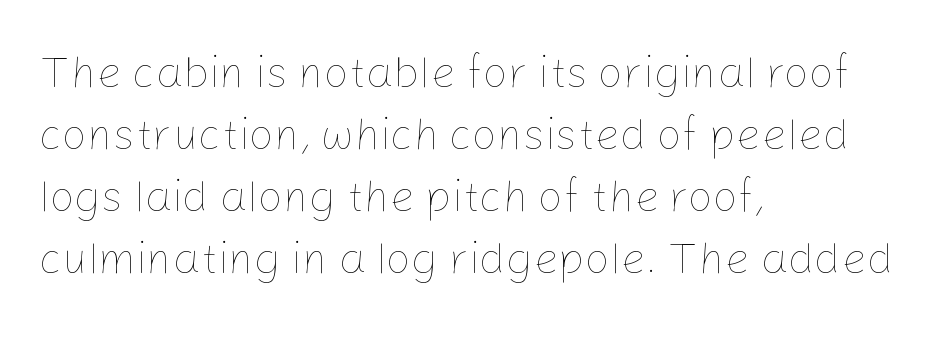
Varying glyph widths throughout — classic text-font behaviour. Ordinary non-slanted type is in use. Bare-footed words on every line. The lines are quadded left. Horizontal bands of white between lines are of average thickness.
